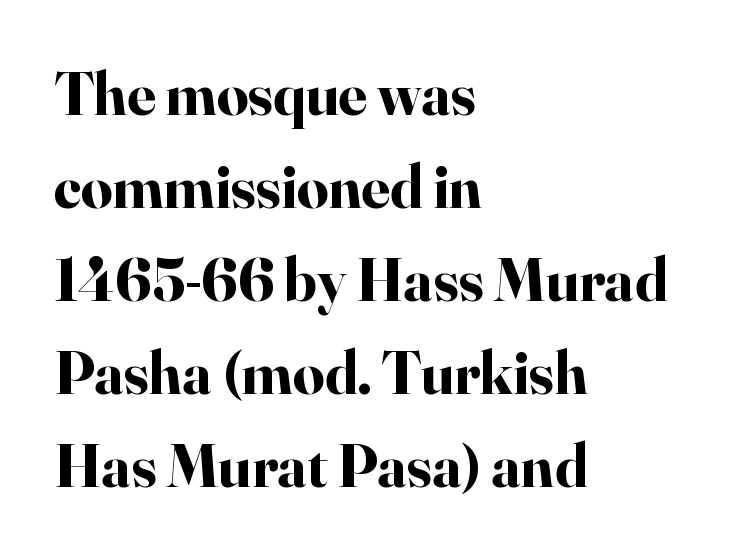
In terms of weight, the rendering is a true, heavy bold. A typesetter would call this leading conventional body-copy spacing. Line beginnings align vertically; line endings do not. The text was rendered using a seriffed face with decorative stroke endings. The lettering holds an erect, upright posture throughout.
